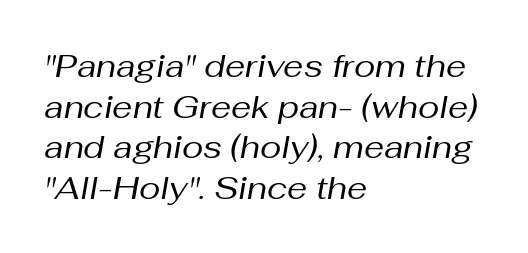
Q: Is the text bold? A: No.
Q: Is the text italic (slanted)? A: Yes, it leans right by about 10 degrees.
Q: Is the text underlined? A: No.
Q: How is the paragraph aligned? A: Left-aligned.
Q: Is the spacing between letters normal or unusually wide? A: Normal.
Q: Is the spacing between lines tight, normal or loose? A: Normal.
Q: Width (condensed, normal, or wide)? A: Normal.
Q: Stroke contrast? A: Medium.
Q: x-height? A: Medium.
Q: Monospaced? A: No.
